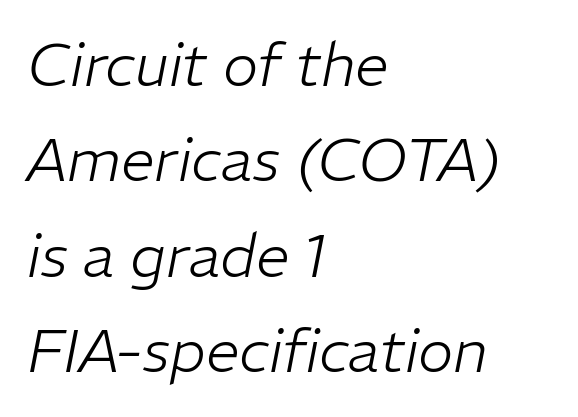
Q: Is the text bold? A: No.
Q: Is the text italic (slanted)? A: Yes, it leans right by about 11 degrees.
Q: Is the text underlined? A: No.
Q: How is the paragraph aligned? A: Left-aligned.
Q: Is the spacing between letters normal or unusually wide? A: Normal.
Q: Is the spacing between lines tight, normal or loose? A: Normal.
Q: Width (condensed, normal, or wide)? A: Normal.
Q: Stroke contrast? A: Low.
Q: x-height? A: Medium.
Q: Monospaced? A: No.
